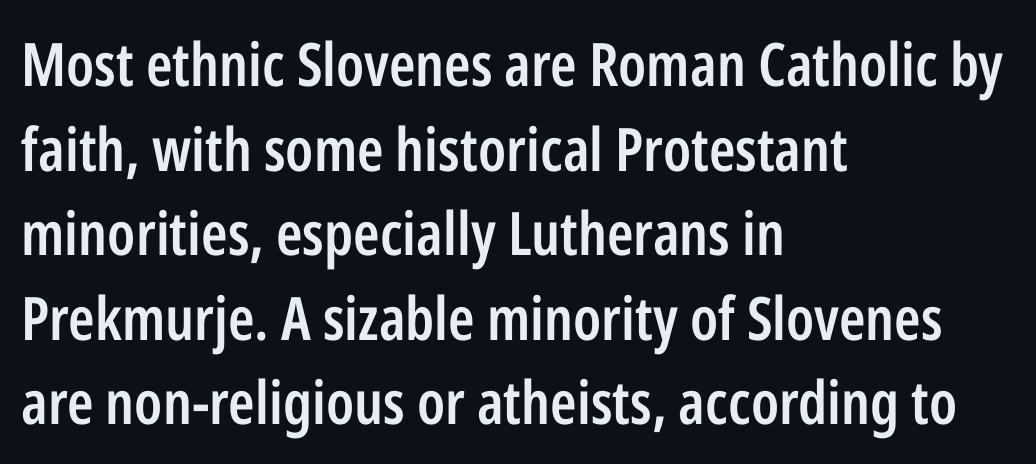
{"serif": "no", "italic": "no", "bold": "semi", "weight": "semibold", "width": "condensed", "stroke_contrast": "low", "x_height": "medium", "monospaced": "no", "underline": "no", "align": "left", "line_spacing": "normal", "line_spacing_ratio": 1.41, "letter_spacing": "normal", "letter_spacing_em": 0.0, "glyph_px": 60}
